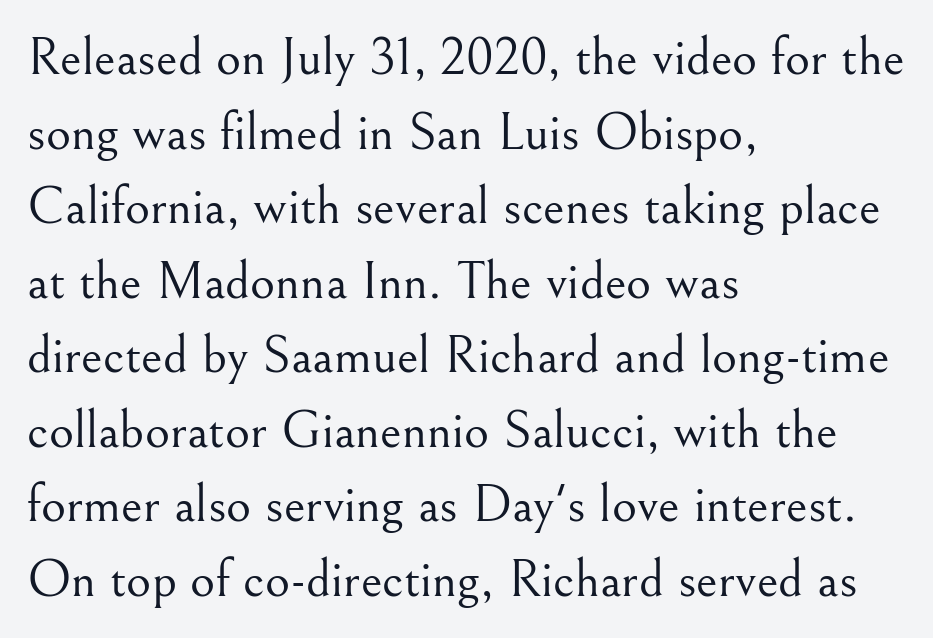
Little horizontal feet cap the strokes, marking this as serif type. Line beginnings align vertically; line endings do not. Summary of vertical rhythm: regular, with standard interline spacing. The line texture is even and compact thanks to regular tracking. Every character sits straight up, as roman type does.
